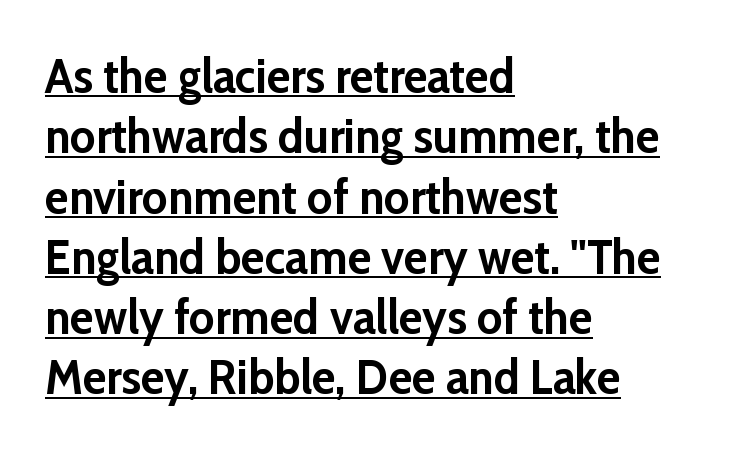
{"serif": "no", "italic": "no", "bold": "yes", "weight": "semibold", "width": "normal", "stroke_contrast": "low", "x_height": "medium", "monospaced": "no", "underline": "yes", "align": "left", "line_spacing_ratio": 1.23, "letter_spacing": "normal", "letter_spacing_em": 0.0, "glyph_px": 49}
